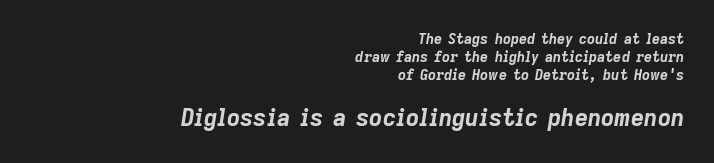
The image shows 23 px bold type, italic (leaning right); set right-aligned, normal line spacing (1.29x), normal letter spacing, not underlined; the second (bottom) block is 1.64x larger.
